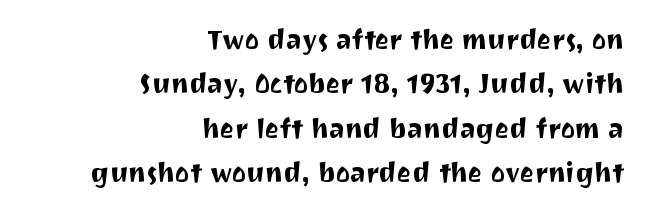
{"italic": "no", "underline": "no", "align": "right", "line_spacing": "normal", "line_spacing_ratio": 1.64, "letter_spacing": "normal", "letter_spacing_em": 0.0, "glyph_px": 27}
